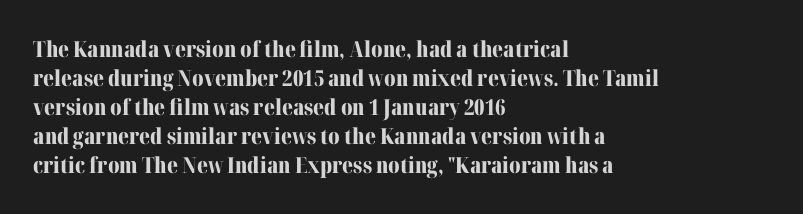
{"italic": "no", "bold": "yes", "underline": "no", "align": "left", "line_spacing": "normal", "line_spacing_ratio": 1.32, "letter_spacing": "normal", "letter_spacing_em": 0.0, "glyph_px": 22}
